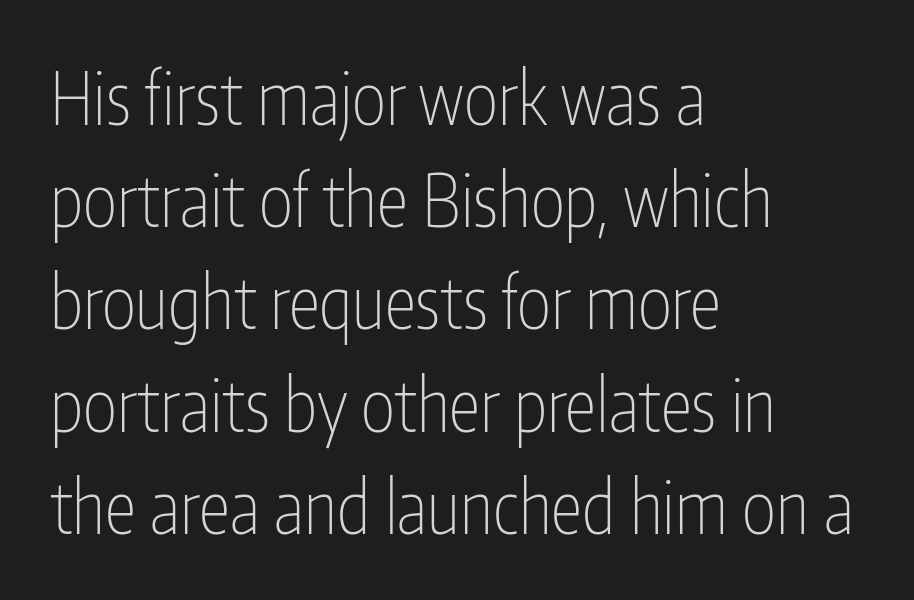
{"serif": "no", "italic": "no", "bold": "no", "weight": "thin", "width": "condensed", "stroke_contrast": "low", "x_height": "medium", "monospaced": "no", "underline": "no", "align": "left", "line_spacing": "normal", "line_spacing_ratio": 1.42, "letter_spacing": "normal", "letter_spacing_em": 0.0, "glyph_px": 72}
